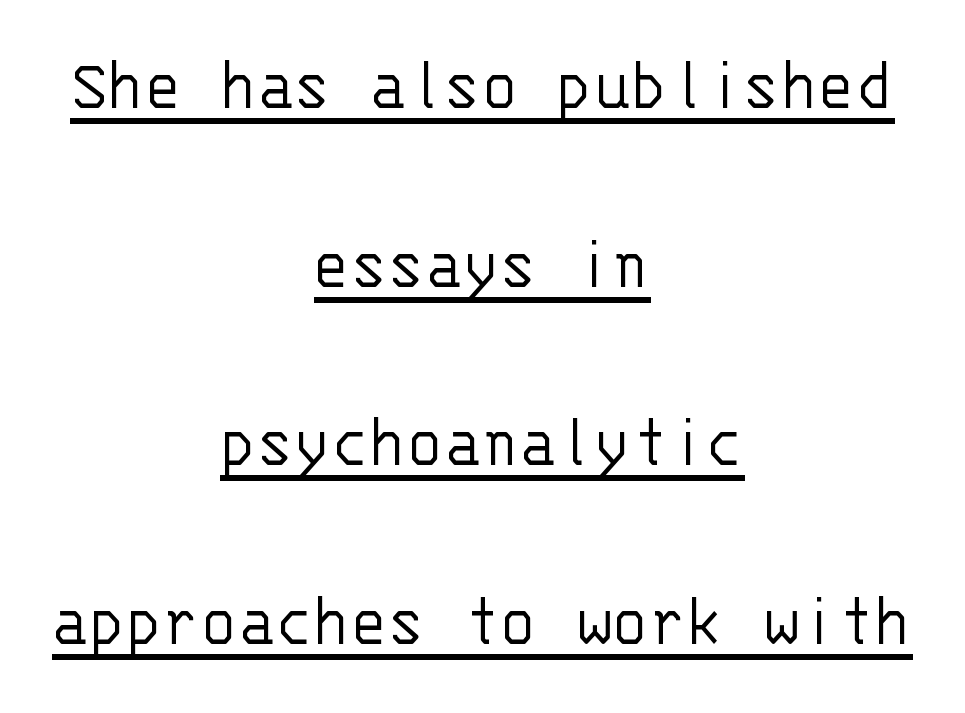
Italic: no, the glyphs are upright roman. Each new line begins a long way beneath the previous one. Has an underline been added? It has. The font sits on the lighter half of the weight spectrum, regular included.
